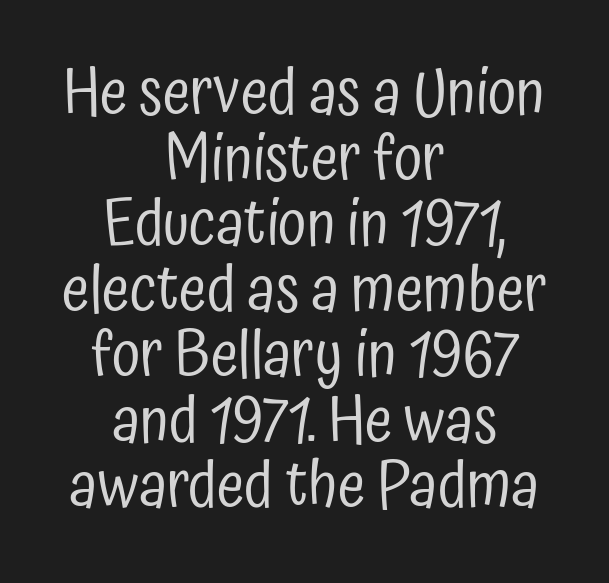
Q: Is the text bold? A: No.
Q: Is the text italic (slanted)? A: No, it is upright.
Q: Is the typeface a serif or a sans-serif typeface? A: Sans-serif.
Q: Is the text underlined? A: No.
Q: How is the paragraph aligned? A: Centered.
Q: Is the spacing between letters normal or unusually wide? A: Normal.
Q: Is the spacing between lines tight, normal or loose? A: Tight.
Q: Width (condensed, normal, or wide)? A: Condensed.
Q: Stroke contrast? A: Low.
Q: x-height? A: Medium.
Q: Monospaced? A: No.
